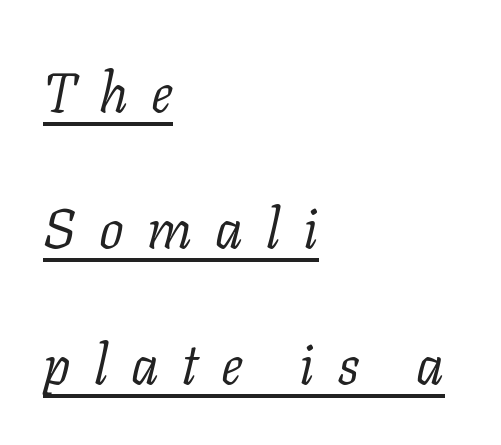
Q: Is the text bold? A: No.
Q: Is the text italic (slanted)? A: Yes, it leans right by about 11 degrees.
Q: Is the typeface a serif or a sans-serif typeface? A: Serif.
Q: Is the text underlined? A: Yes.
Q: How is the paragraph aligned? A: Left-aligned.
Q: Is the spacing between letters normal or unusually wide? A: Unusually wide.
Q: Is the spacing between lines tight, normal or loose? A: Loose.
Q: Width (condensed, normal, or wide)? A: Normal.
Q: Stroke contrast? A: Low.
Q: x-height? A: Medium.
Q: Monospaced? A: No.
